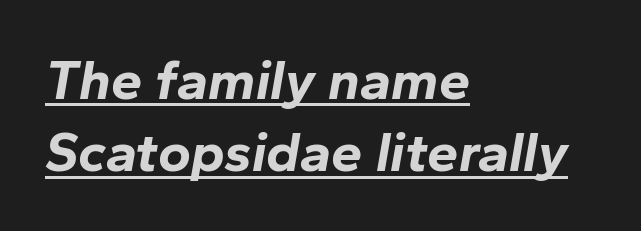
{"italic": "yes", "lean": "right", "slant_degrees": 10, "bold": "yes", "weight": "bold", "width": "normal", "stroke_contrast": "low", "x_height": "medium", "monospaced": "no", "underline": "yes", "align": "left", "line_spacing": "normal", "line_spacing_ratio": 1.29, "letter_spacing": "normal", "letter_spacing_em": 0.0, "glyph_px": 56}
